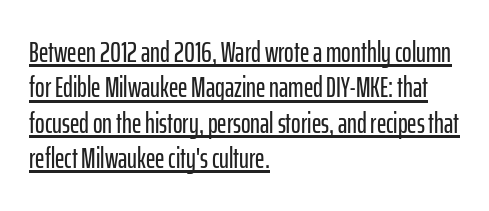
A classic flush-left, rag-right setting is used for this passage. Is there any slant? The stems are plumb. Spacing verdict: proportional, widths tailored to each character. The letters carry no serifs — their stems end cleanly without finishing strokes. This is underlined copy, the kind a proofreader might mark for attention.
